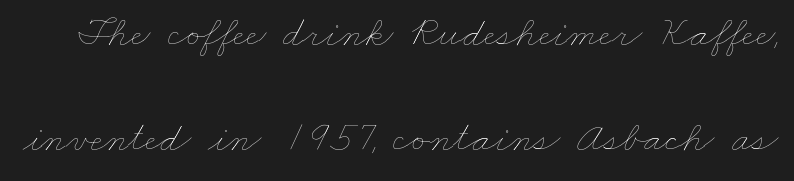
Q: Is the text bold? A: No.
Q: Is the text underlined? A: No.
Q: Is the spacing between letters normal or unusually wide? A: Normal.
Q: Is the spacing between lines tight, normal or loose? A: Loose.
Q: Width (condensed, normal, or wide)? A: Wide.
Q: Stroke contrast? A: Low.
Q: x-height? A: Small.
Q: Monospaced? A: No.
